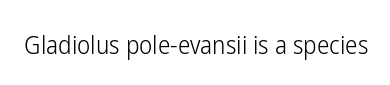
Q: Is the text bold? A: No.
Q: Is the text italic (slanted)? A: No, it is upright.
Q: Is the text underlined? A: No.
Q: Is the spacing between letters normal or unusually wide? A: Normal.
